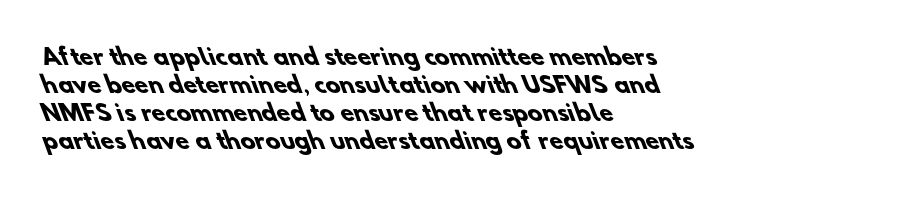
The image shows 22 px bold type; set left-aligned, normal line spacing (1.27x), normal letter spacing, not underlined.
